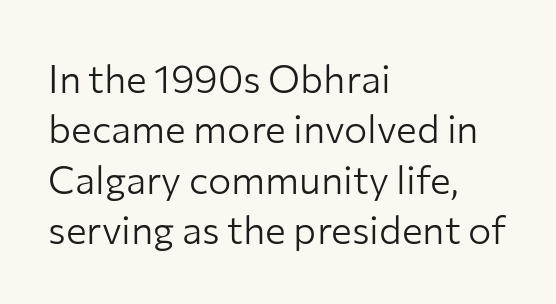
{"serif": "no", "italic": "no", "bold": "no", "weight": "light", "width": "normal", "stroke_contrast": "low", "x_height": "medium", "monospaced": "no", "underline": "no", "align": "left", "line_spacing": "normal", "line_spacing_ratio": 1.29, "letter_spacing": "normal", "letter_spacing_em": 0.0, "glyph_px": 39}
